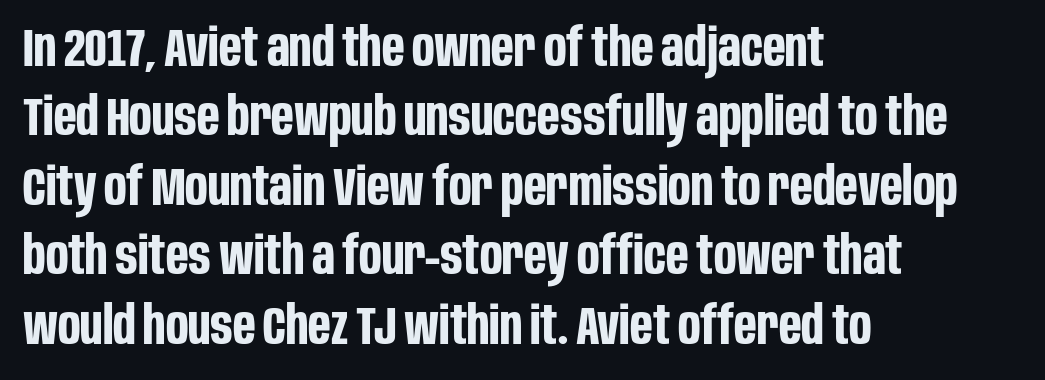
The lines sit at an ordinary, default distance from one another. Posture: upright roman. These lines carry a lot of weight — the face is fully bold. Tracking value appears to be zero — textbook default spacing. Type style note: lacks serifs. Where is the straight margin? On the left.
